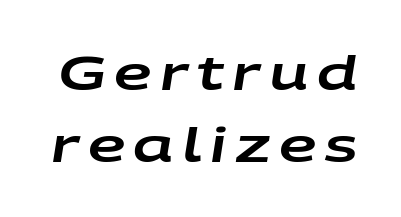
{"italic": "yes", "lean": "right", "slant_degrees": 9, "width": "wide", "stroke_contrast": "low", "x_height": "large", "monospaced": "no", "underline": "no", "line_spacing": "normal", "line_spacing_ratio": 1.53, "glyph_px": 47}
